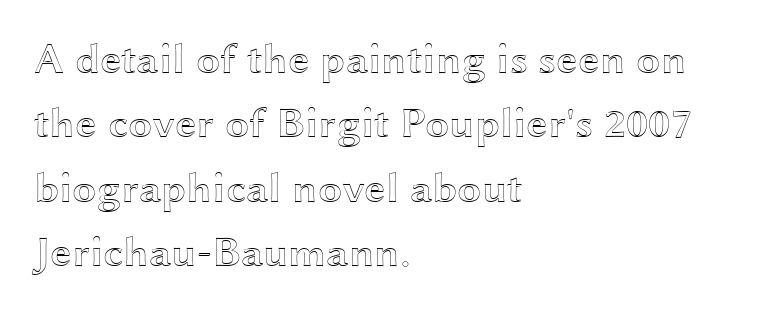
The image shows 43 px wide type, upright; set left-aligned, normal line spacing (1.5x), normal letter spacing, not underlined; a medium x-height.
